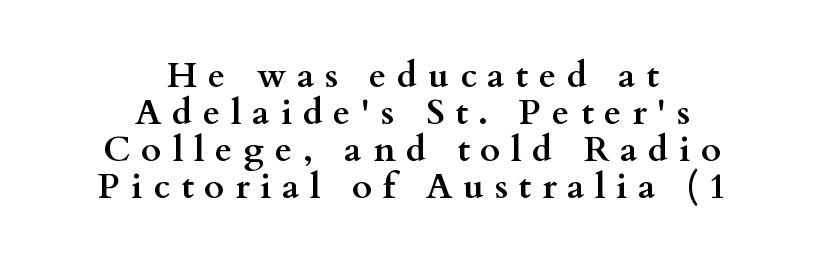
Posture: upright roman. This block would grow much taller if given ordinary leading; it's compressed now. The face used here is proportionally spaced, like ordinary book or web type. The lines are quadded center.
